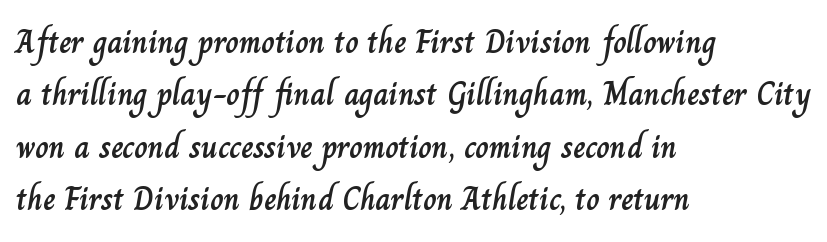
{"width": "normal", "stroke_contrast": "low", "x_height": "small", "monospaced": "no", "underline": "no", "align": "left", "line_spacing": "normal", "line_spacing_ratio": 1.59, "letter_spacing": "normal", "letter_spacing_em": 0.0, "glyph_px": 33}
